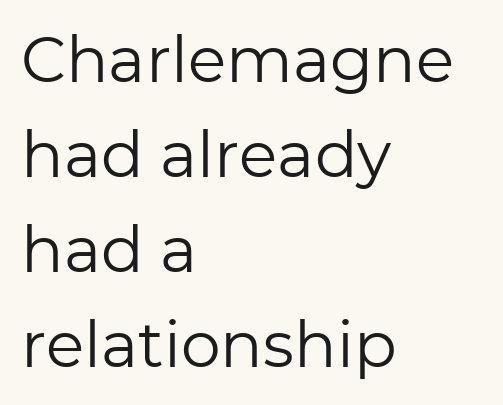
{"serif": "no", "italic": "no", "bold": "no", "weight": "regular", "width": "normal", "stroke_contrast": "low", "x_height": "medium", "monospaced": "no", "underline": "no", "align": "left", "line_spacing": "normal", "line_spacing_ratio": 1.51, "letter_spacing": "normal", "letter_spacing_em": 0.0, "glyph_px": 63}
